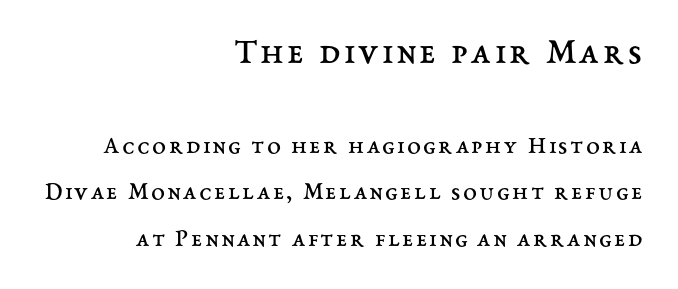
The block sitting higher on the canvas is the one with enlarged characters. Looks like regular typesetting: each glyph gets only the width it needs. A typesetter would mark this as roman, not italic. Caption: multi-line text, flush right, ragged left. Letters have the restrained weight of plain body copy at most. Unmarked baselines from the first word to the last.
